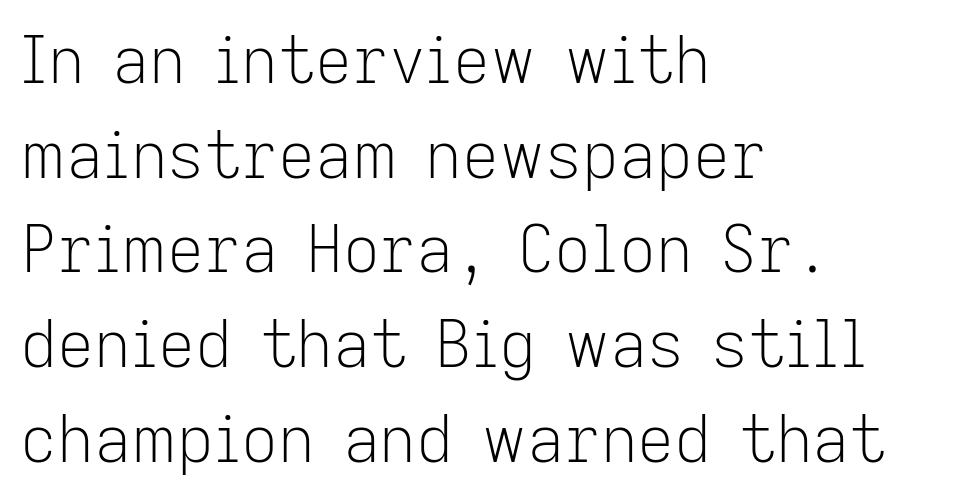
{"serif": "no", "italic": "no", "bold": "no", "weight": "light", "width": "normal", "stroke_contrast": "low", "x_height": "medium", "monospaced": "no", "underline": "no", "align": "left", "line_spacing": "normal", "line_spacing_ratio": 1.48, "letter_spacing": "normal", "letter_spacing_em": 0.0, "glyph_px": 64}
